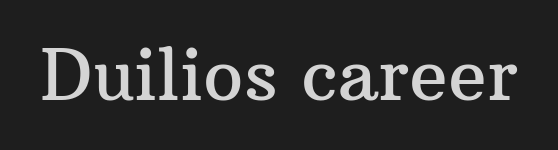
The image shows 71 px serif type, upright; set normal letter spacing, not underlined; medium stroke contrast and a medium x-height.
